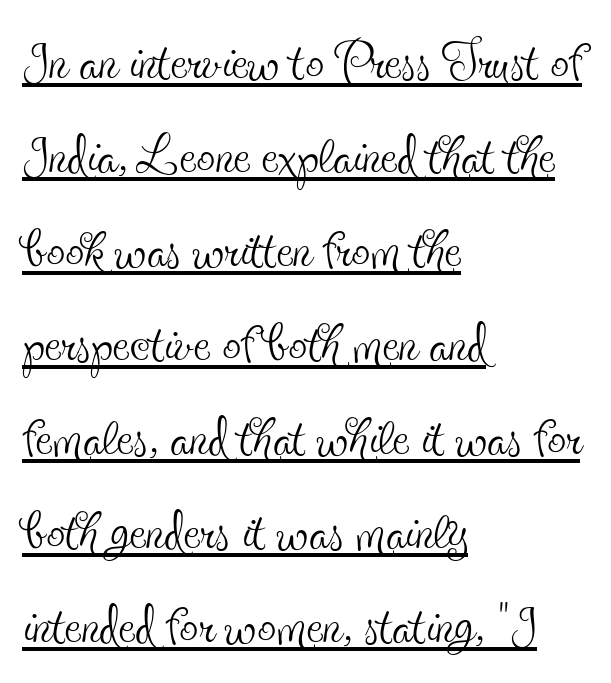
{"serif": "yes", "bold": "no", "weight": "thin", "width": "condensed", "x_height": "small", "monospaced": "no", "underline": "yes", "align": "left", "line_spacing": "normal", "line_spacing_ratio": 1.27, "letter_spacing": "normal", "letter_spacing_em": 0.0, "glyph_px": 74}
